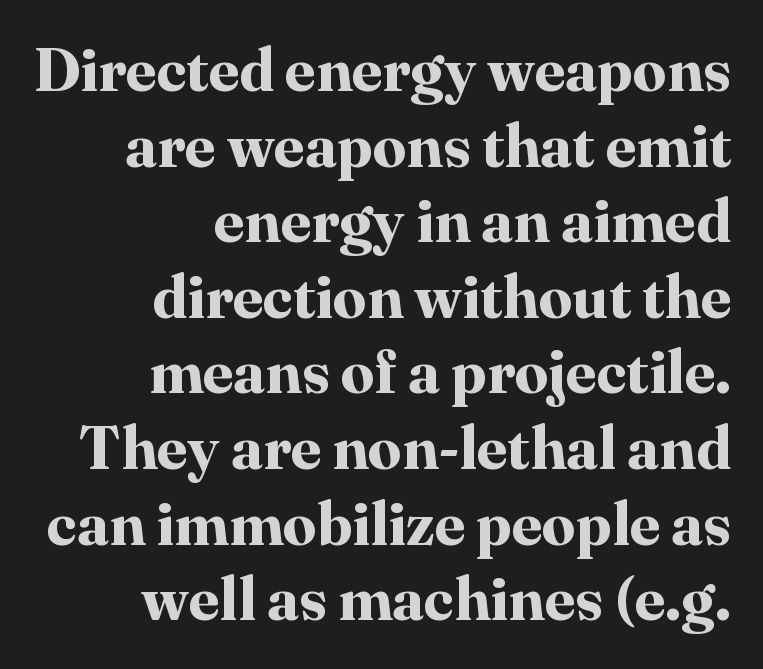
Q: Is the text bold? A: Yes.
Q: Is the text italic (slanted)? A: No, it is upright.
Q: Is the typeface a serif or a sans-serif typeface? A: Serif.
Q: Is the text underlined? A: No.
Q: How is the paragraph aligned? A: Right-aligned.
Q: Is the spacing between letters normal or unusually wide? A: Normal.
Q: Is the spacing between lines tight, normal or loose? A: Normal.
Q: Width (condensed, normal, or wide)? A: Normal.
Q: Stroke contrast? A: High.
Q: x-height? A: Medium.
Q: Monospaced? A: No.
